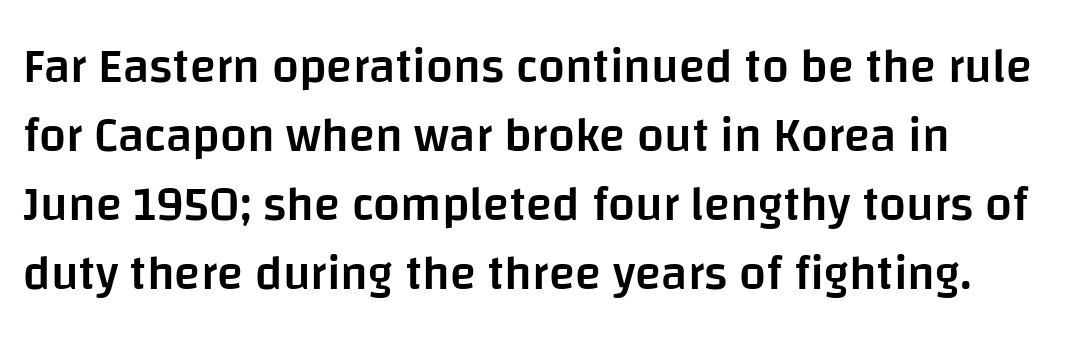
The image shows 48 px semibold sans-serif type, upright; set normal line spacing (1.44x), normal letter spacing, not underlined; low stroke contrast and a large x-height.
